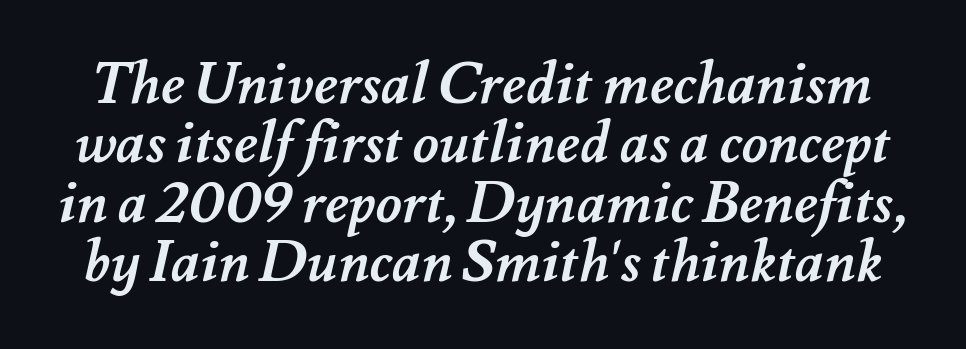
The image shows 57 px semibold type; set tight line spacing (1.04x), normal letter spacing, not underlined; medium stroke contrast and a small x-height.
